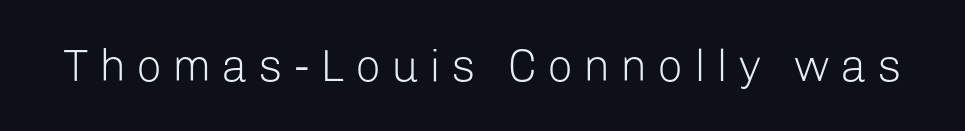
Q: Is the text bold? A: No.
Q: Is the text italic (slanted)? A: No, it is upright.
Q: Is the typeface a serif or a sans-serif typeface? A: Sans-serif.
Q: Is the text underlined? A: No.
Q: Is the spacing between letters normal or unusually wide? A: Unusually wide.
Q: Width (condensed, normal, or wide)? A: Normal.
Q: Stroke contrast? A: Low.
Q: x-height? A: Medium.
Q: Monospaced? A: No.
